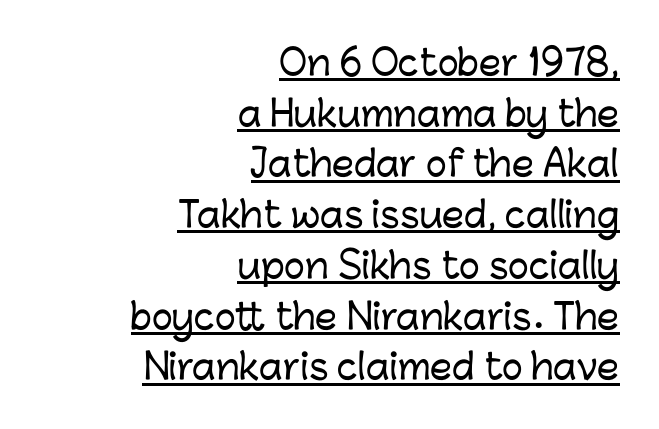
{"serif": "no", "italic": "no", "width": "normal", "stroke_contrast": "low", "x_height": "medium", "monospaced": "no", "underline": "yes", "align": "right", "line_spacing": "normal", "line_spacing_ratio": 1.45, "letter_spacing": "normal", "letter_spacing_em": 0.0, "glyph_px": 35}
